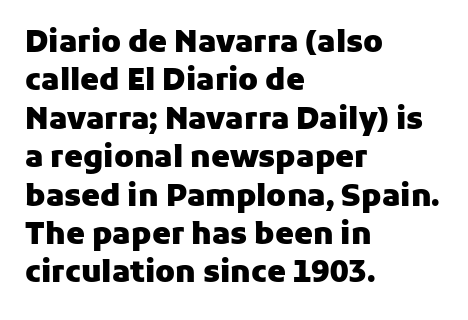
Nope, no serifs anywhere on these letters. Line spacing here is normal. These lines are set flush left with a ragged right edge. Stroke thickness is high; the sample reads as a true bold. Has an underline been added? It has not.
